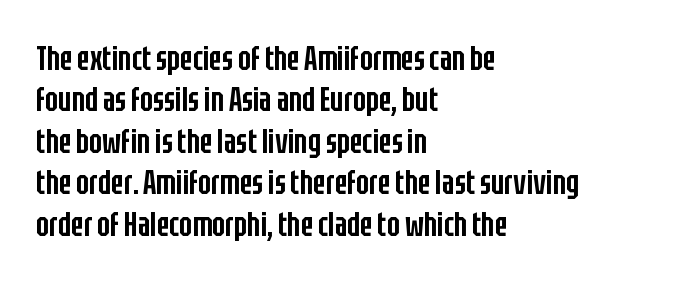
The image shows 34 px semibold, condensed sans-serif type, upright; set left-aligned, line spacing 1.22x, normal letter spacing, not underlined; low stroke contrast and a large x-height.
